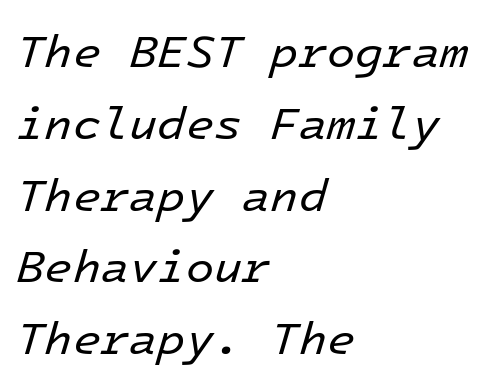
{"italic": "yes", "lean": "right", "slant_degrees": 16, "bold": "no", "weight": "regular", "width": "normal", "stroke_contrast": "low", "x_height": "medium", "monospaced": "yes", "underline": "no", "align": "left", "line_spacing": "normal", "line_spacing_ratio": 1.56, "letter_spacing": "normal", "letter_spacing_em": 0.0, "glyph_px": 46}
